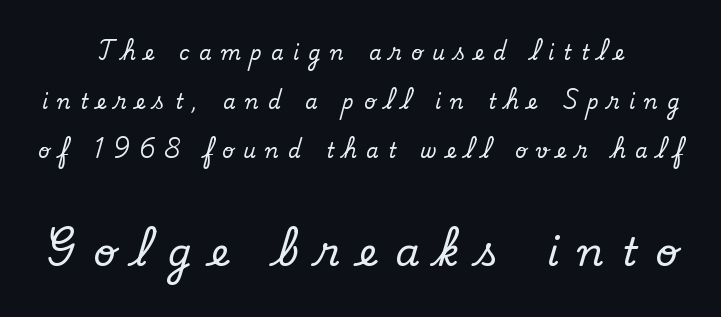
Q: Is the text italic (slanted)? A: Yes.
Q: Is the typeface a serif or a sans-serif typeface? A: Serif.
Q: Is the text underlined? A: No.
Q: Is the spacing between letters normal or unusually wide? A: Unusually wide.
Q: Is the spacing between lines tight, normal or loose? A: Loose.
Q: Which block of text is set in a larger size, the first (top) or the second (bottom)? A: The second (bottom) one.
Q: Width (condensed, normal, or wide)? A: Normal.
Q: Stroke contrast? A: Low.
Q: x-height? A: Small.
Q: Monospaced? A: No.
